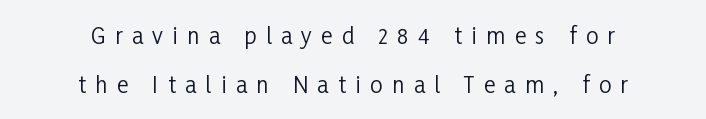
Q: Is the text bold? A: No.
Q: Is the text italic (slanted)? A: No, it is upright.
Q: Is the text underlined? A: No.
Q: How is the paragraph aligned? A: Centered.
Q: Is the spacing between letters normal or unusually wide? A: Unusually wide.
Q: Is the spacing between lines tight, normal or loose? A: Loose.
